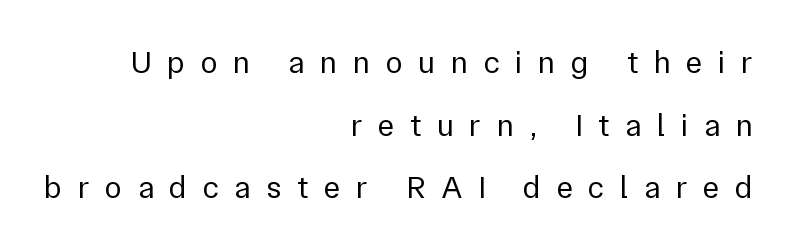
The image shows 32 px regular-weight sans-serif type, upright; set right-aligned, loose line spacing (1.96x), unusually wide letter spacing (+0.48 em), not underlined; low stroke contrast and a medium x-height.
